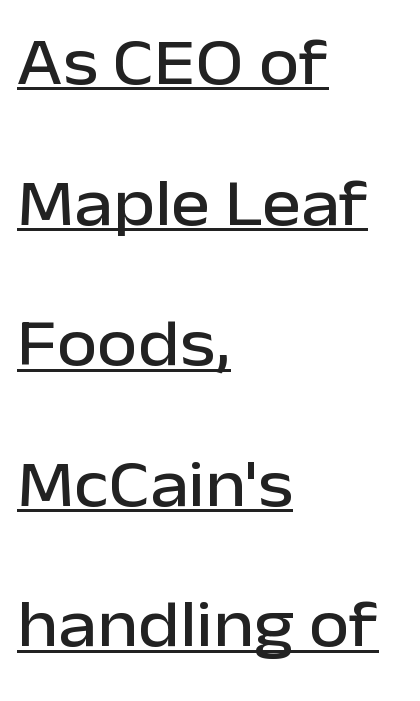
Q: Is the text italic (slanted)? A: No, it is upright.
Q: Is the typeface a serif or a sans-serif typeface? A: Sans-serif.
Q: Is the text underlined? A: Yes.
Q: How is the paragraph aligned? A: Left-aligned.
Q: Is the spacing between letters normal or unusually wide? A: Normal.
Q: Is the spacing between lines tight, normal or loose? A: Loose.
Q: Width (condensed, normal, or wide)? A: Normal.
Q: Stroke contrast? A: Low.
Q: x-height? A: Medium.
Q: Monospaced? A: No.
